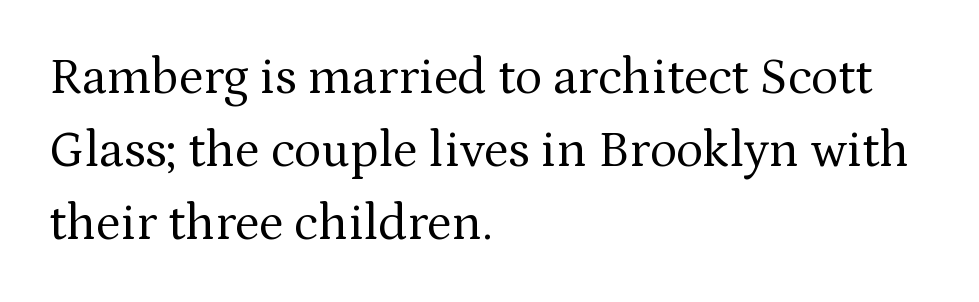
{"serif": "yes", "italic": "no", "bold": "no", "weight": "regular", "width": "normal", "stroke_contrast": "medium", "x_height": "medium", "monospaced": "no", "underline": "no", "align": "left", "line_spacing": "normal", "line_spacing_ratio": 1.43, "letter_spacing": "normal", "letter_spacing_em": 0.0, "glyph_px": 51}
